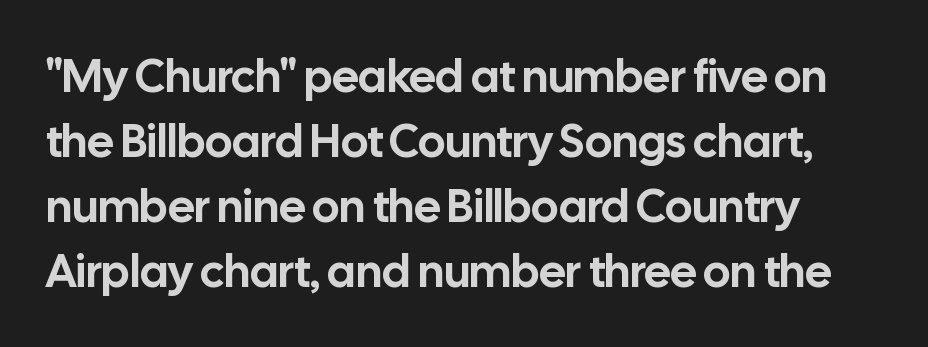
The image shows 46 px sans-serif type, upright; set normal line spacing (1.41x), normal letter spacing, not underlined; low stroke contrast and a medium x-height.
